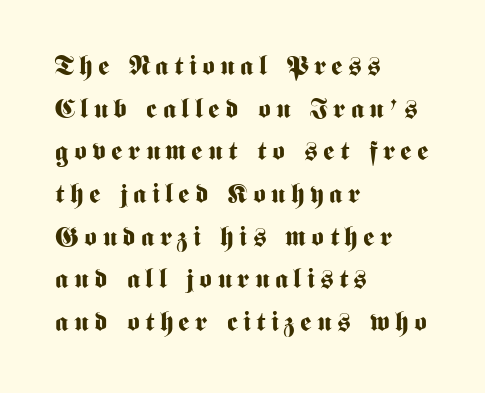
The image shows 27 px bold type, upright; set left-aligned, normal line spacing (1.58x), unusually wide letter spacing (+0.2 em), not underlined.
